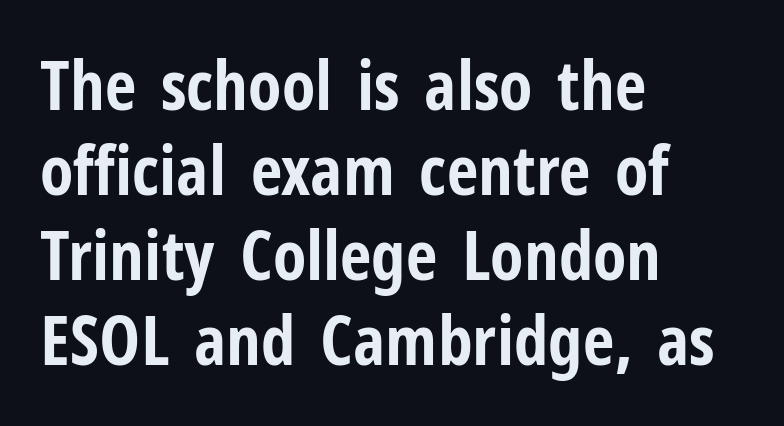
Thick stems and heavy bowls — unmistakably bold. The letterforms sit shoulder to shoulder at normal distance. The lettering holds an erect, upright posture throughout. You could not count columns in this text — the font is proportionally spaced.
